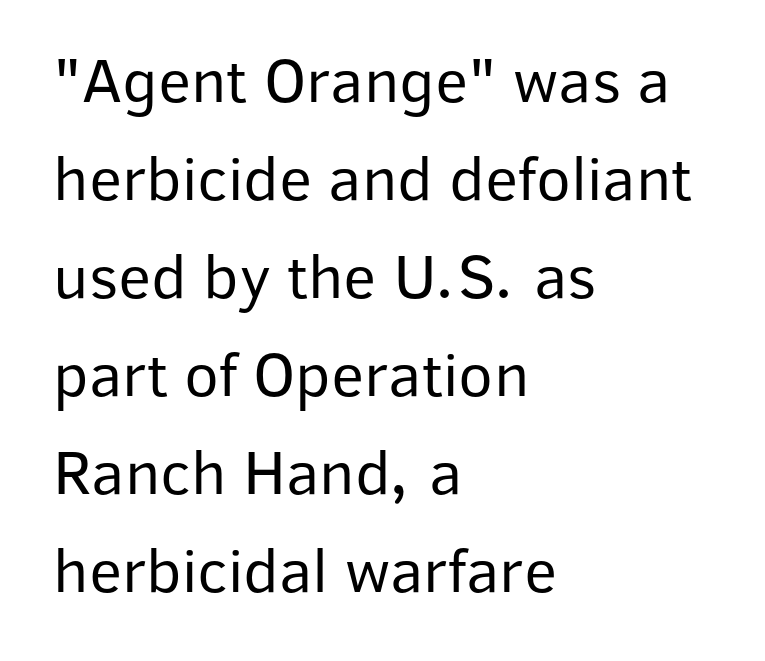
{"serif": "no", "italic": "no", "bold": "no", "weight": "regular", "width": "normal", "stroke_contrast": "low", "x_height": "medium", "monospaced": "no", "underline": "no", "align": "left", "line_spacing": "normal", "line_spacing_ratio": 1.53, "letter_spacing": "normal", "letter_spacing_em": 0.0, "glyph_px": 64}
